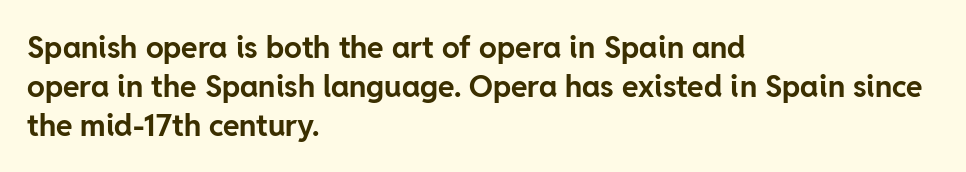
{"serif": "no", "italic": "no", "bold": "yes", "weight": "bold", "width": "normal", "stroke_contrast": "low", "x_height": "medium", "monospaced": "no", "underline": "no", "align": "left", "line_spacing": "normal", "line_spacing_ratio": 1.3, "letter_spacing": "normal", "letter_spacing_em": 0.0, "glyph_px": 30}
